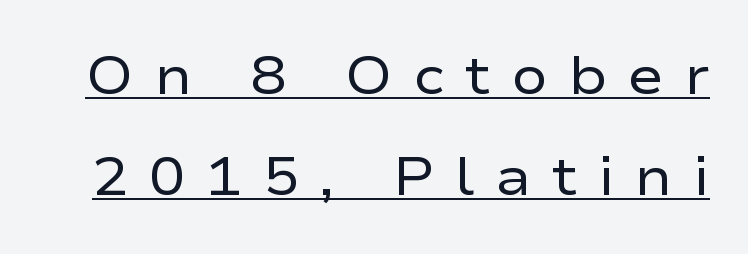
The image shows 54 px regular-weight, wide sans-serif type, upright; set line spacing 1.87x, unusually wide letter spacing (+0.38 em), underlined; low stroke contrast and a medium x-height.
